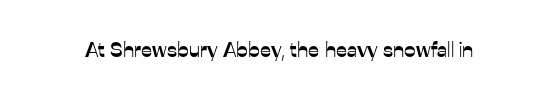
The image shows 21 px text type, upright; set normal letter spacing, not underlined.
